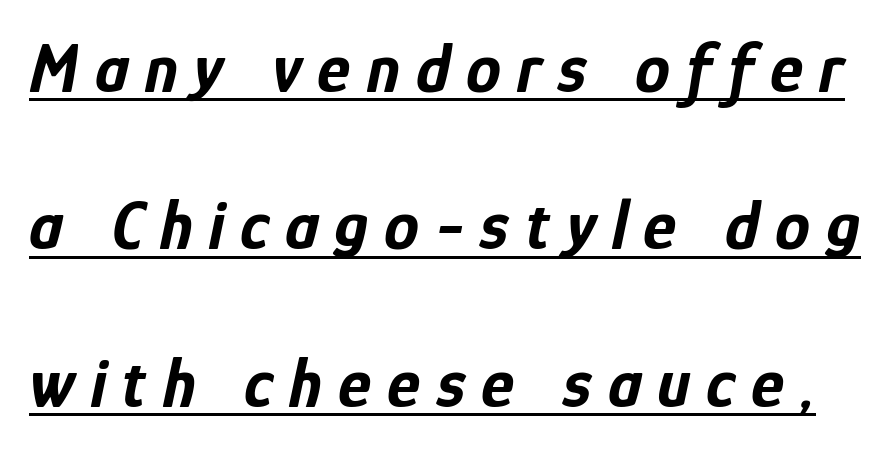
Underline: present. Each new line begins a long way beneath the previous one. These lines carry a lot of weight — the face is fully bold. These lines have a slow, spaced-out rhythm from letter to letter. Character widths vary here, with narrow letters taking less room than wide ones. An italicized treatment has been applied to the whole sample.
